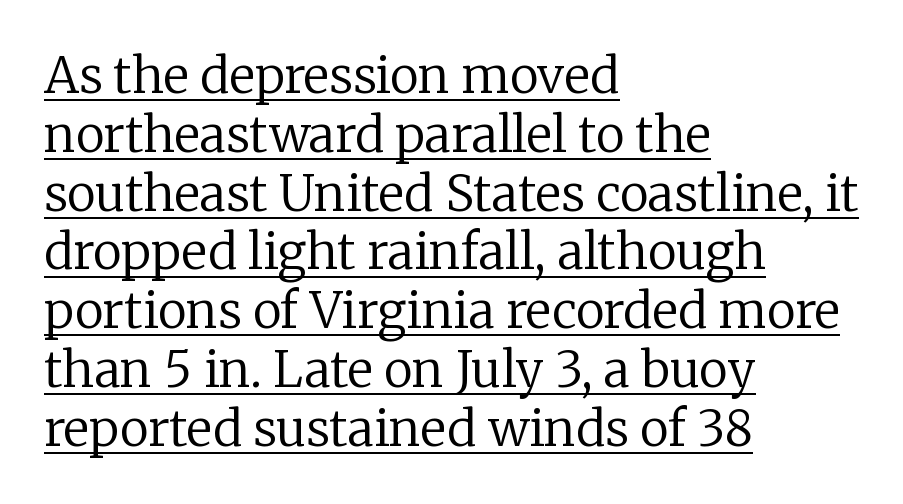
The image shows 49 px regular-weight serif type, upright; set left-aligned, line spacing 1.2x, normal letter spacing, underlined; low stroke contrast and a medium x-height.
